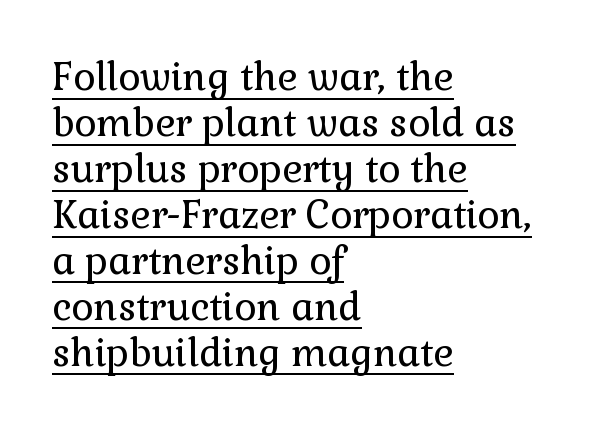
Weight: not bold — regular or lighter. Posture: straight, roman, zero tilt. Inter-character spacing is left at the font's built-in metrics. Beneath each row of characters lies a ruled line. A typesetter would label this face a serif. Spacing verdict: proportional, widths tailored to each character.
